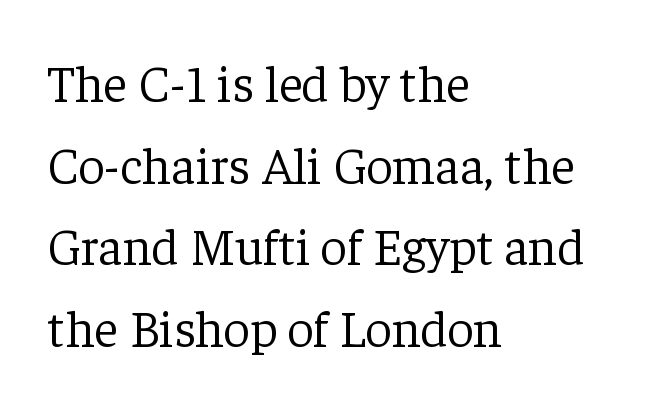
Q: Is the text bold? A: No.
Q: Is the text italic (slanted)? A: No, it is upright.
Q: Is the typeface a serif or a sans-serif typeface? A: Serif.
Q: Is the text underlined? A: No.
Q: How is the paragraph aligned? A: Left-aligned.
Q: Is the spacing between letters normal or unusually wide? A: Normal.
Q: Is the spacing between lines tight, normal or loose? A: Normal.
Q: Width (condensed, normal, or wide)? A: Normal.
Q: Stroke contrast? A: Low.
Q: x-height? A: Medium.
Q: Monospaced? A: No.
